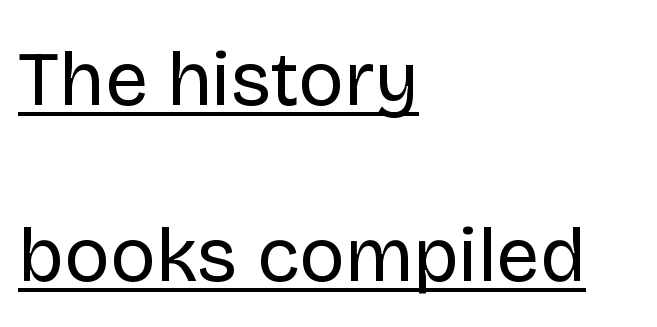
The image shows 77 px regular-weight sans-serif type, upright; set left-aligned, loose line spacing (2.29x), normal letter spacing, underlined; low stroke contrast and a large x-height.
